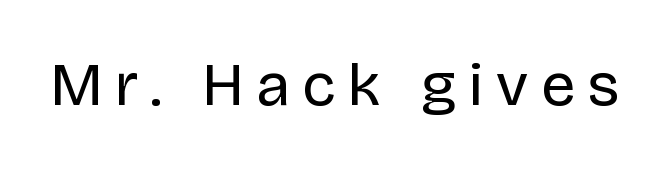
Q: Is the text bold? A: No.
Q: Is the text italic (slanted)? A: No, it is upright.
Q: Is the typeface a serif or a sans-serif typeface? A: Sans-serif.
Q: Is the text underlined? A: No.
Q: Is the spacing between letters normal or unusually wide? A: Unusually wide.
Q: Width (condensed, normal, or wide)? A: Normal.
Q: Stroke contrast? A: Low.
Q: x-height? A: Large.
Q: Monospaced? A: No.
